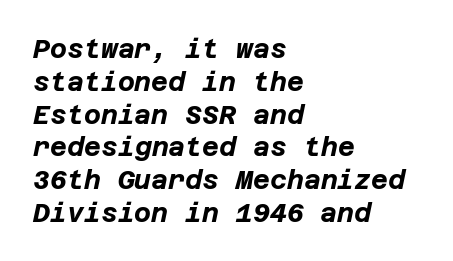
Each row of text sits above clean, open space. Honestly, the letter spacing is just normal — you wouldn't notice it. The text carries the slant typical of an italic or oblique font. The setting favours the left margin, as ordinary paragraphs usually do.
